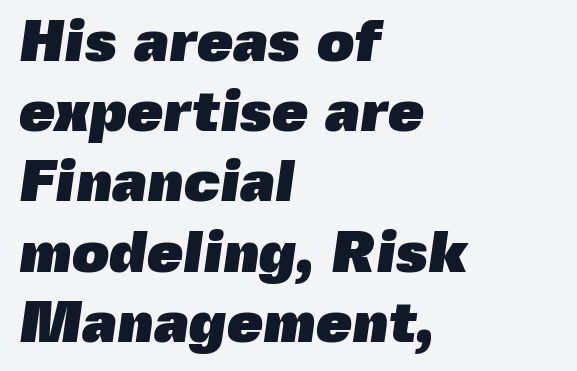
Q: Is the text bold? A: Yes.
Q: Is the typeface a serif or a sans-serif typeface? A: Sans-serif.
Q: Is the text underlined? A: No.
Q: How is the paragraph aligned? A: Left-aligned.
Q: Is the spacing between letters normal or unusually wide? A: Normal.
Q: Width (condensed, normal, or wide)? A: Normal.
Q: x-height? A: Medium.
Q: Monospaced? A: No.
